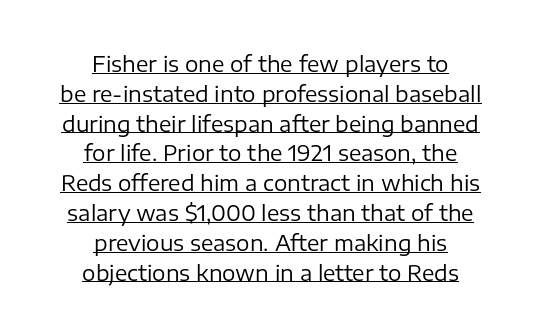
The image shows 21 px text type, upright; set centered, normal line spacing (1.42x), normal letter spacing, underlined.
